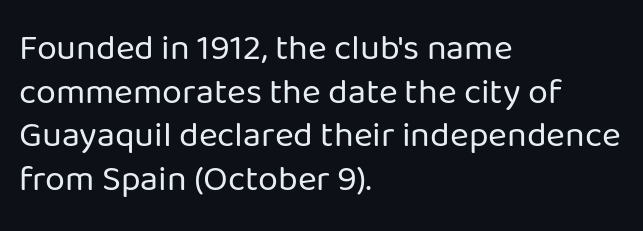
Q: Is the text bold? A: No.
Q: Is the text italic (slanted)? A: No, it is upright.
Q: Is the typeface a serif or a sans-serif typeface? A: Sans-serif.
Q: Is the text underlined? A: No.
Q: How is the paragraph aligned? A: Left-aligned.
Q: Is the spacing between letters normal or unusually wide? A: Normal.
Q: Width (condensed, normal, or wide)? A: Normal.
Q: Stroke contrast? A: Low.
Q: x-height? A: Medium.
Q: Monospaced? A: No.
